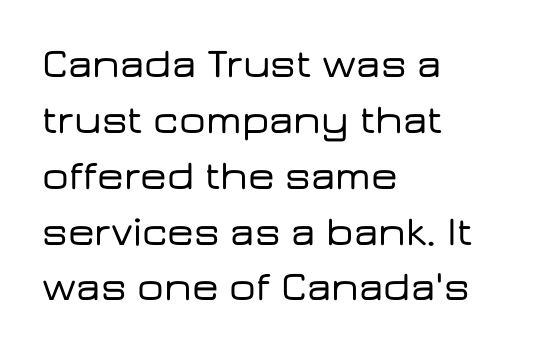
Q: Is the text italic (slanted)? A: No, it is upright.
Q: Is the typeface a serif or a sans-serif typeface? A: Sans-serif.
Q: Is the text underlined? A: No.
Q: How is the paragraph aligned? A: Left-aligned.
Q: Is the spacing between letters normal or unusually wide? A: Normal.
Q: Is the spacing between lines tight, normal or loose? A: Normal.
Q: Width (condensed, normal, or wide)? A: Wide.
Q: Stroke contrast? A: Low.
Q: x-height? A: Medium.
Q: Monospaced? A: No.
